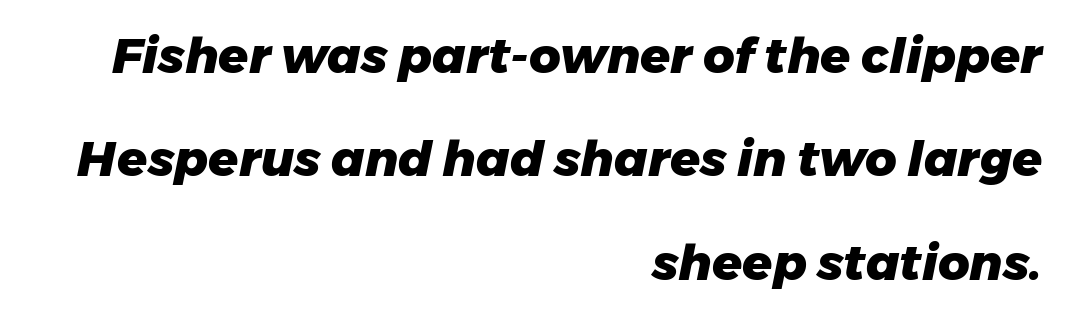
Varying glyph widths throughout — classic text-font behaviour. Widely set lines give the paragraph a tall, airy silhouette. Does the lettering tilt? It does — this is italic. The lines are quadded right.
